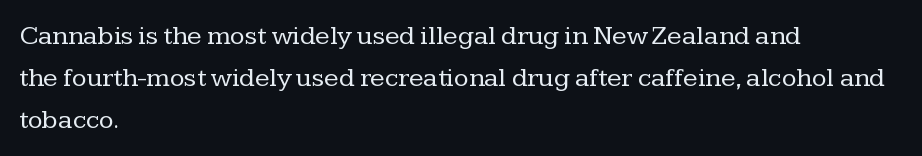
Anything drawn beneath the words? Only blank space. Each word holds together tightly as a unit, with standard inter-letter gaps. Each stroke keeps to a modest, everyday thickness or less. Normally led — the rows are evenly, conventionally spaced. In CSS terms this would be text-align: left. Does the lettering tilt? It doesn't — this is upright.
